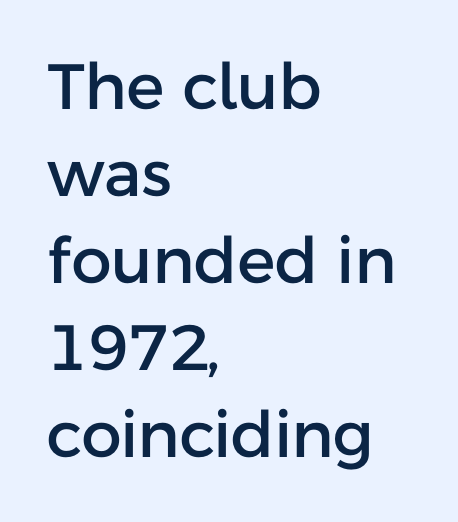
{"serif": "no", "italic": "no", "width": "normal", "stroke_contrast": "low", "x_height": "medium", "monospaced": "no", "underline": "no", "align": "left", "line_spacing": "normal", "line_spacing_ratio": 1.36, "letter_spacing": "normal", "letter_spacing_em": 0.0, "glyph_px": 64}
